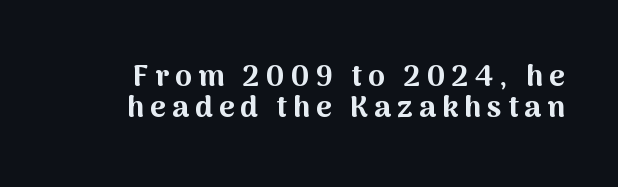
This sample uses expanded letter spacing, leaving extra air between glyphs. Compared with an ordinary text face, these strokes are far heavier — a full bold. In terms of leading, this rendering errs on the cramped side. Character widths vary here, with narrow letters taking less room than wide ones. A roman cut, with each character standing at attention.
